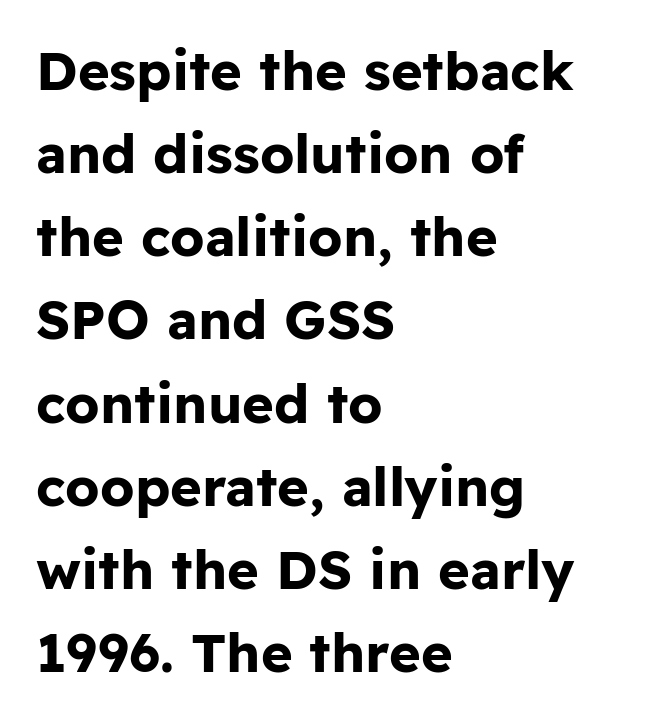
Rows of type keep a routine distance in the vertical direction. The glyphs are unaccompanied by any horizontal stroke below them. Where is the straight margin? On the left. Unlike italic type, these characters show no tilt at all. These lines are rendered in a variable-pitch font.
